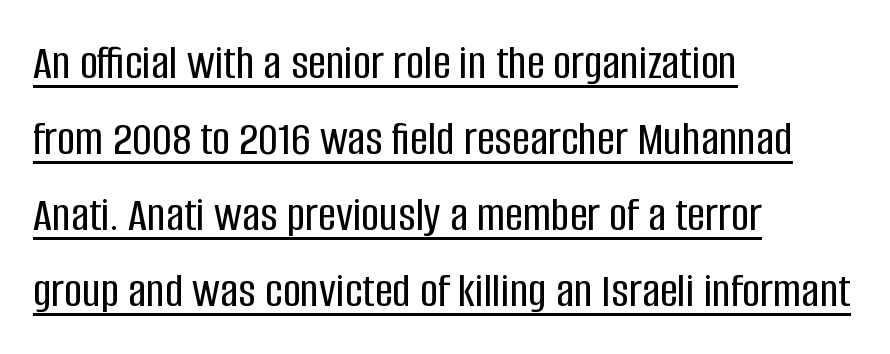
The image shows 50 px condensed sans-serif type, upright; set left-aligned, normal line spacing (1.52x), normal letter spacing, underlined; low stroke contrast and a large x-height.
